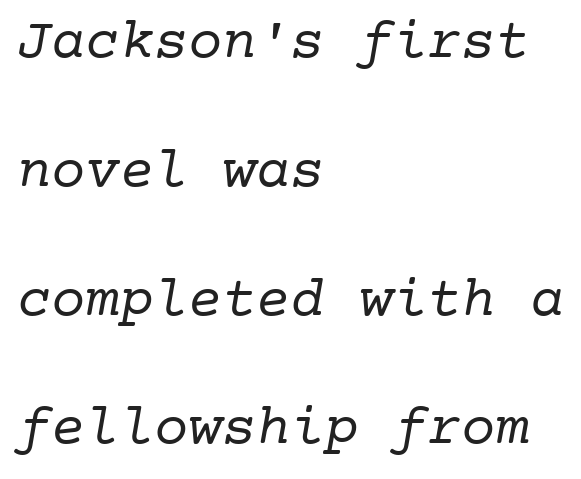
The image shows 57 px regular-weight serif type, monospaced; set left-aligned, loose line spacing (2.26x), normal letter spacing, not underlined; low stroke contrast and a medium x-height.
